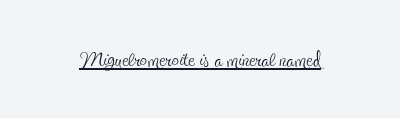
The image shows 29 px thin, condensed serif type; set normal letter spacing, underlined; a small x-height.
